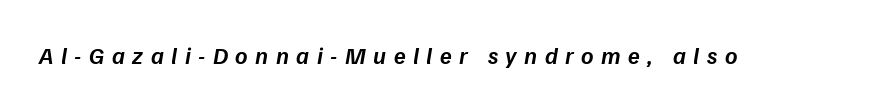
{"italic": "yes", "lean": "right", "slant_degrees": 9, "bold": "semi", "underline": "no", "letter_spacing": "wide", "letter_spacing_em": 0.31, "glyph_px": 24}
